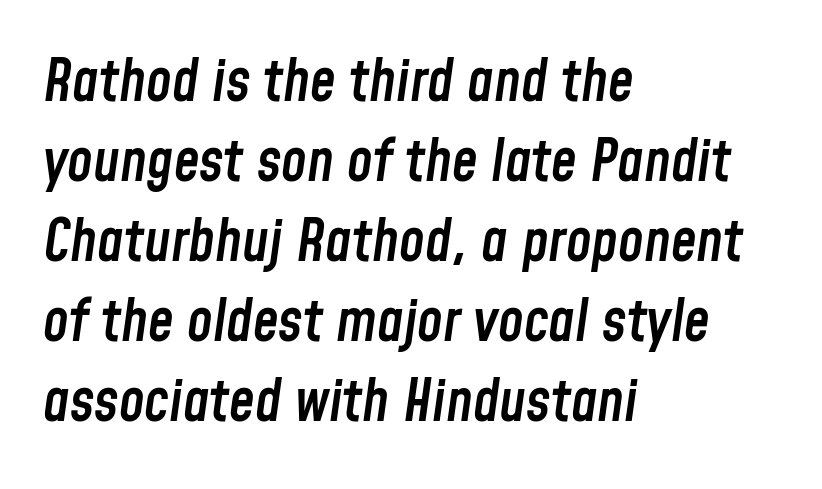
{"italic": "yes", "lean": "right", "slant_degrees": 8, "bold": "semi", "weight": "semibold", "width": "condensed", "stroke_contrast": "low", "x_height": "medium", "monospaced": "no", "underline": "no", "align": "left", "line_spacing": "normal", "line_spacing_ratio": 1.38, "letter_spacing": "normal", "letter_spacing_em": 0.0, "glyph_px": 58}
